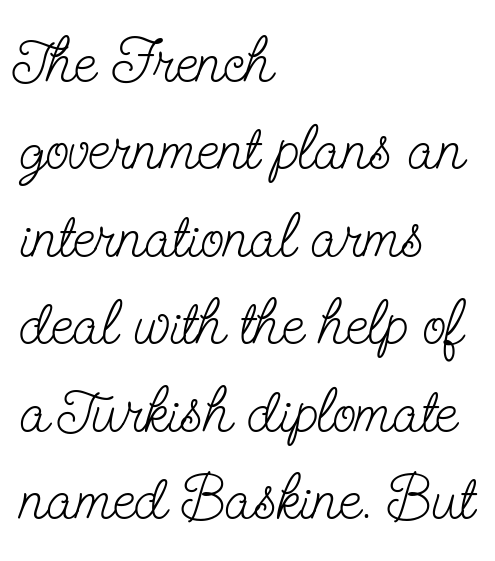
The leading is moderate, giving the passage an even texture. The letters advance in unequal steps, a hallmark of proportional type. Notice how the passage keeps a crisp vertical edge on the left only. The glyphs in this specimen are seriffed.
